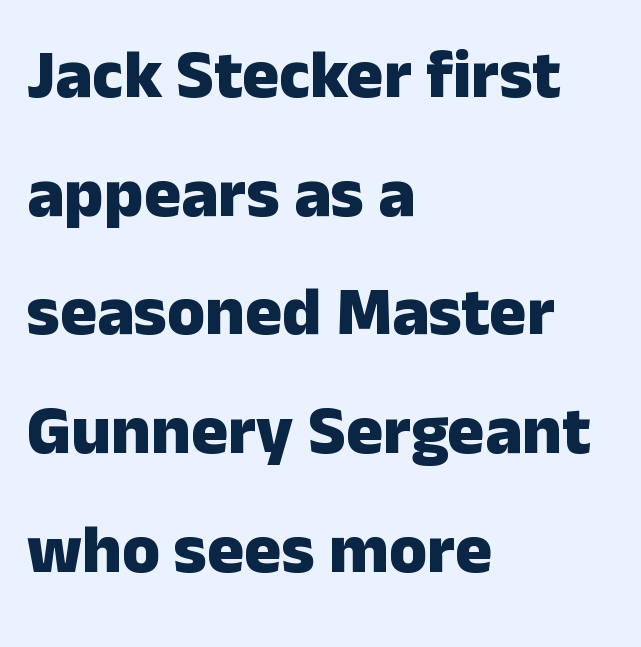
Q: Is the text bold? A: Yes.
Q: Is the text italic (slanted)? A: No, it is upright.
Q: Is the typeface a serif or a sans-serif typeface? A: Sans-serif.
Q: Is the text underlined? A: No.
Q: How is the paragraph aligned? A: Left-aligned.
Q: Is the spacing between letters normal or unusually wide? A: Normal.
Q: Width (condensed, normal, or wide)? A: Normal.
Q: Stroke contrast? A: Low.
Q: x-height? A: Medium.
Q: Monospaced? A: No.
